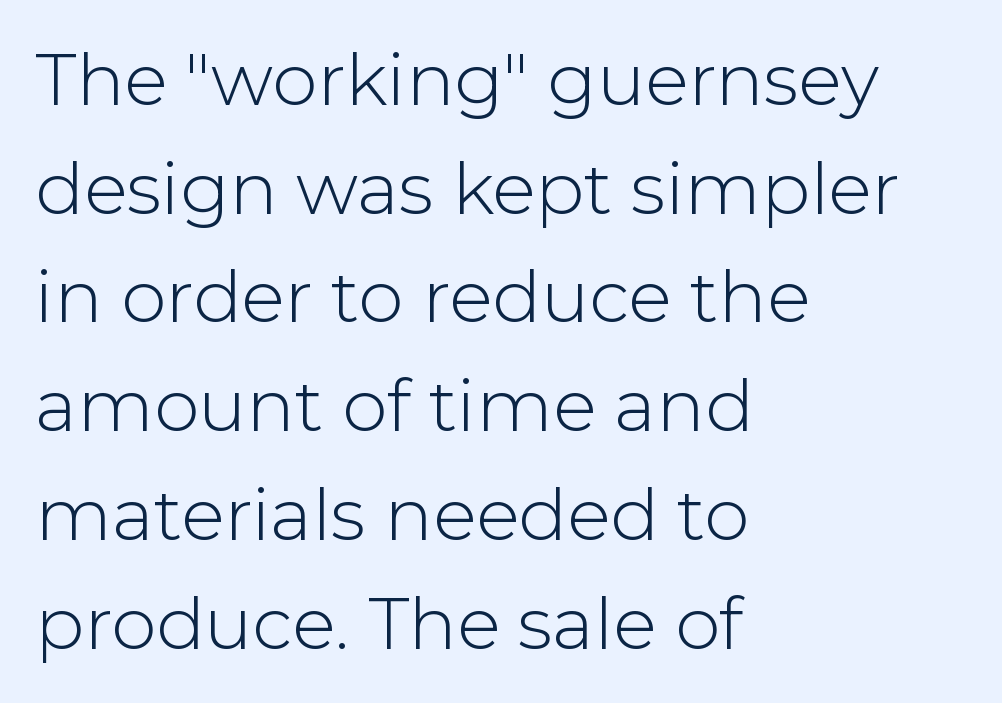
The letterforms sit shoulder to shoulder at normal distance. This sample is left-justified, so line endings fall wherever the words run out. Plain, unruled lines of type. Varying glyph widths throughout — classic text-font behaviour.
